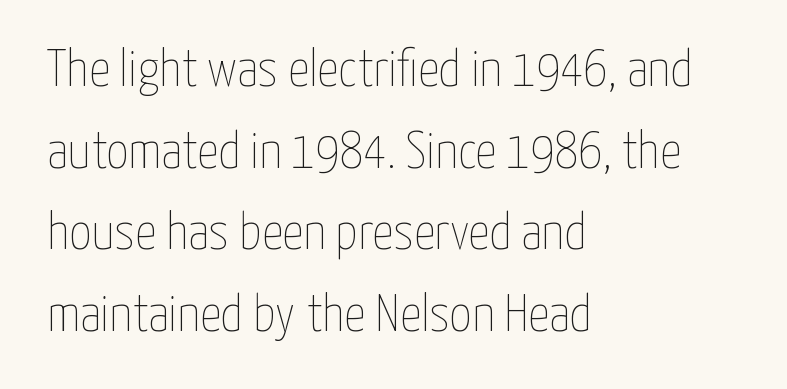
The image shows 53 px thin, condensed type, upright; set left-aligned, normal line spacing (1.54x), normal letter spacing, not underlined; low stroke contrast and a medium x-height.
